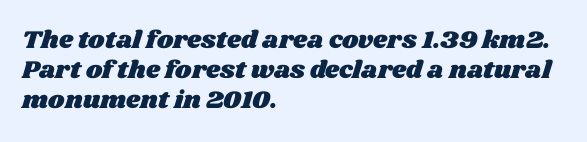
The image shows 25 px text type; set left-aligned, line spacing 1.21x, normal letter spacing, not underlined.
